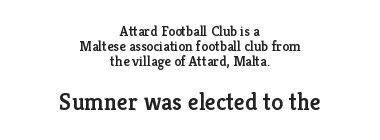
The image shows 24 px text type, upright; set centered, tight line spacing (1.07x), normal letter spacing, not underlined; the second (bottom) block is 1.71x larger.
